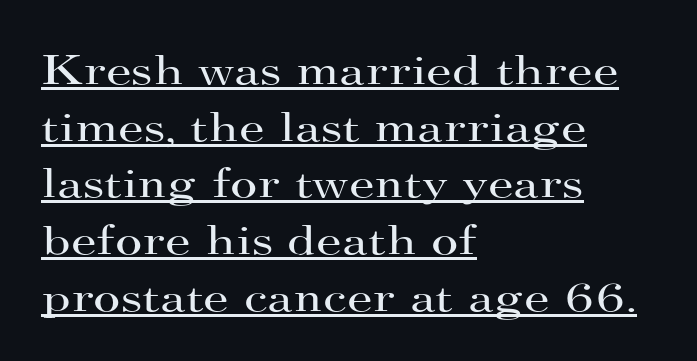
Q: Is the text bold? A: No.
Q: Is the text italic (slanted)? A: No, it is upright.
Q: Is the typeface a serif or a sans-serif typeface? A: Serif.
Q: Is the text underlined? A: Yes.
Q: How is the paragraph aligned? A: Left-aligned.
Q: Is the spacing between letters normal or unusually wide? A: Normal.
Q: Is the spacing between lines tight, normal or loose? A: Normal.
Q: Width (condensed, normal, or wide)? A: Wide.
Q: Stroke contrast? A: High.
Q: x-height? A: Small.
Q: Monospaced? A: No.
